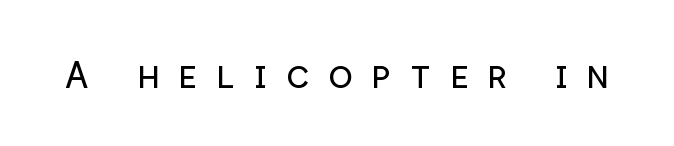
The image shows 37 px regular-weight sans-serif type, upright; set unusually wide letter spacing (+0.5 em), not underlined; low stroke contrast and a medium x-height.
